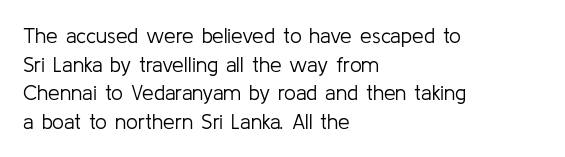
{"italic": "no", "bold": "no", "underline": "no", "align": "left", "line_spacing": "normal", "line_spacing_ratio": 1.36, "letter_spacing": "normal", "letter_spacing_em": 0.0, "glyph_px": 21}
